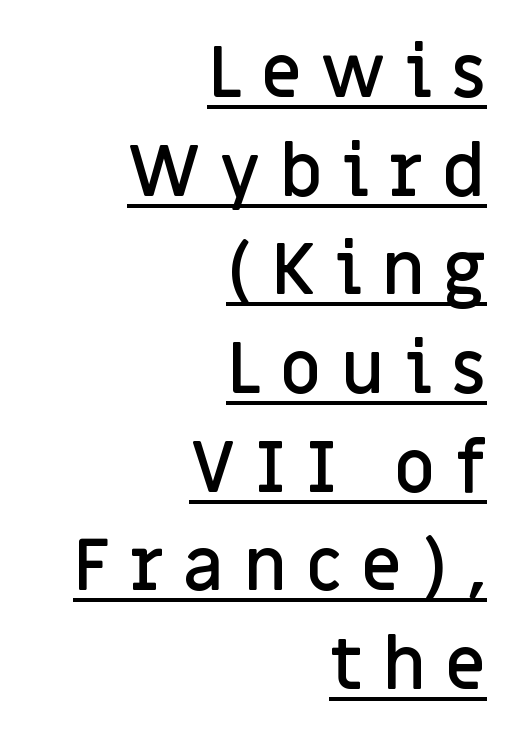
The image shows 72 px semibold sans-serif type, upright; set right-aligned, normal line spacing (1.37x), unusually wide letter spacing (+0.26 em), underlined; low stroke contrast and a large x-height.
